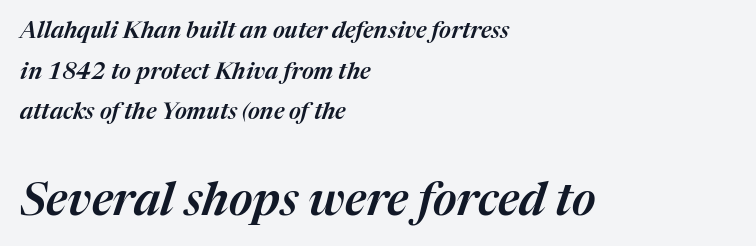
{"italic": "yes", "lean": "right", "slant_degrees": 17, "width": "normal", "stroke_contrast": "medium", "x_height": "medium", "monospaced": "no", "underline": "no", "align": "left", "line_spacing_ratio": 1.77, "letter_spacing": "normal", "letter_spacing_em": 0.0, "larger_block": "second", "size_ratio": 2.0, "glyph_px": 46}
